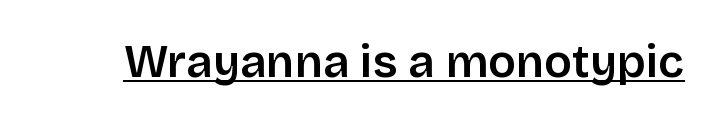
The image shows 46 px semibold sans-serif type, upright; set normal letter spacing, underlined; low stroke contrast and a large x-height.
